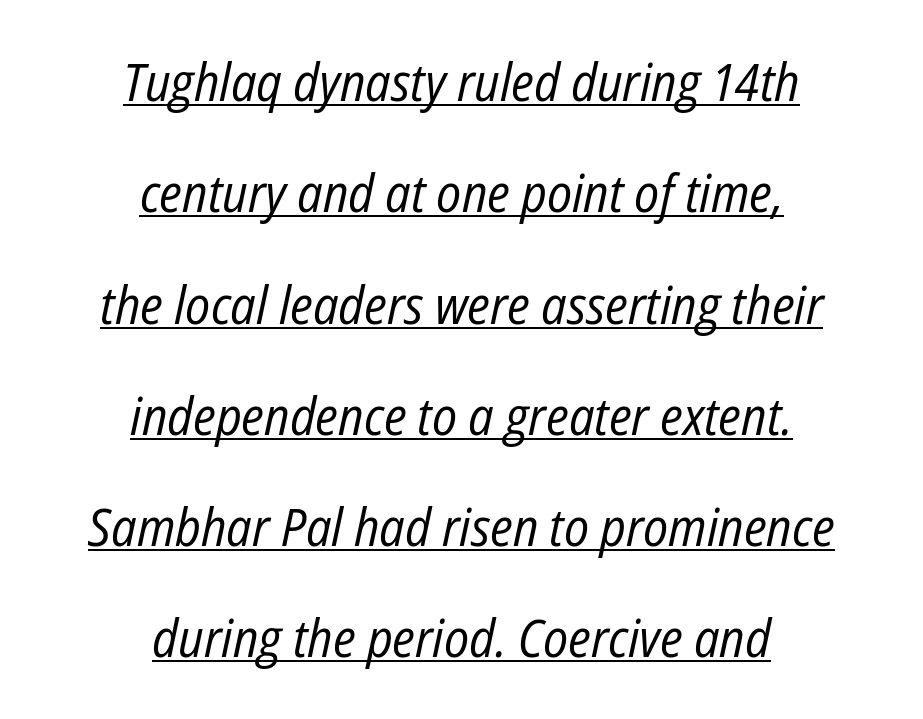
Q: Is the text bold? A: No.
Q: Is the text italic (slanted)? A: Yes, it leans right by about 12 degrees.
Q: Is the text underlined? A: Yes.
Q: How is the paragraph aligned? A: Centered.
Q: Is the spacing between letters normal or unusually wide? A: Normal.
Q: Is the spacing between lines tight, normal or loose? A: Loose.
Q: Width (condensed, normal, or wide)? A: Condensed.
Q: Stroke contrast? A: Low.
Q: x-height? A: Medium.
Q: Monospaced? A: No.
